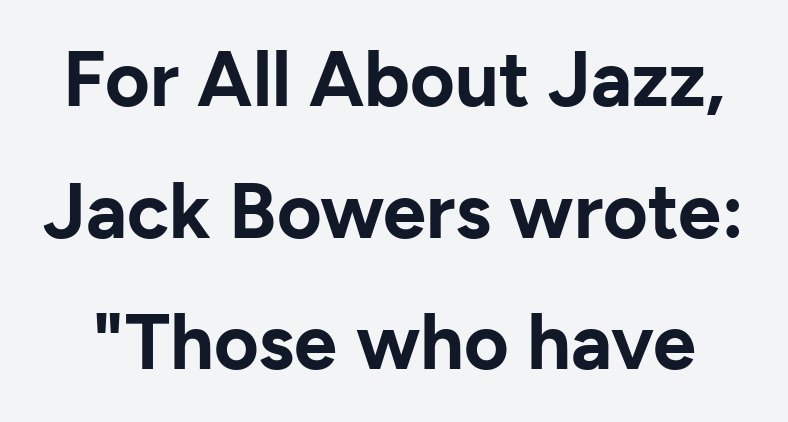
Typesetter's note: full bold, strokes at maximum text heaviness. You could call the tracking neutral — neither tight nor loose. This sample uses a sans-serif face. A clean baseline with only descenders dipping below it. Rendered with straight, roman letterforms.
